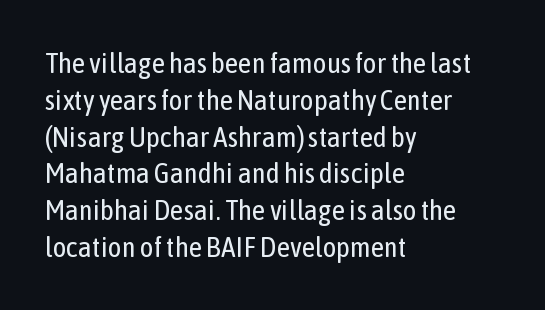
{"serif": "no", "italic": "no", "bold": "no", "weight": "regular", "width": "condensed", "stroke_contrast": "low", "x_height": "medium", "monospaced": "no", "underline": "no", "align": "left", "line_spacing": "normal", "line_spacing_ratio": 1.27, "letter_spacing": "normal", "letter_spacing_em": 0.0, "glyph_px": 29}
